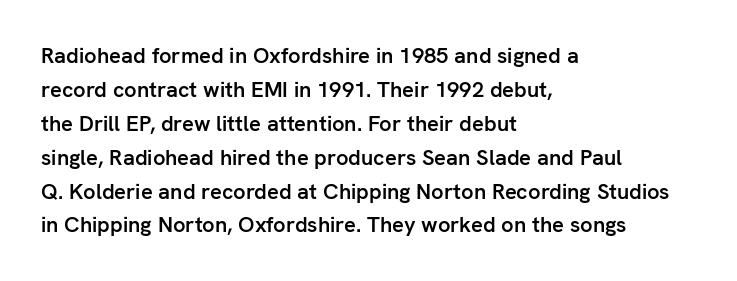
Q: Is the text bold? A: Semi-bold.
Q: Is the text italic (slanted)? A: No, it is upright.
Q: Is the text underlined? A: No.
Q: How is the paragraph aligned? A: Left-aligned.
Q: Is the spacing between letters normal or unusually wide? A: Normal.
Q: Is the spacing between lines tight, normal or loose? A: Normal.
